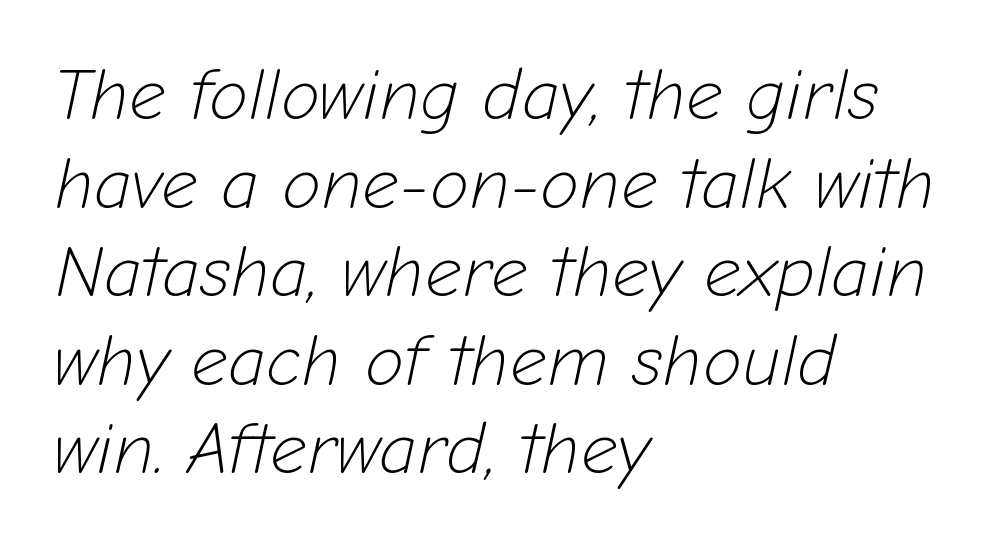
Here the glyphs are tracked normally, forming tight word shapes. This is not heavy type; no bold has been used. Observe the lean: these are italic letterforms. Check under the words: just untouched page. Proportional: the letters do not fall into vertical columns. The compositor pushed each line to the left boundary.
